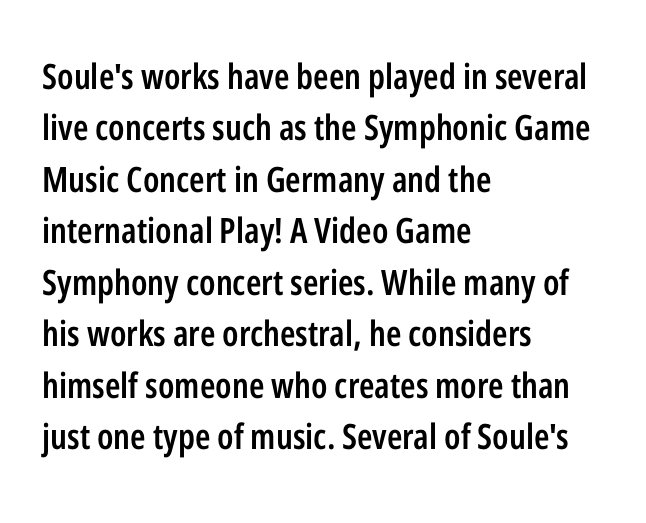
Q: Is the text bold? A: Semi-bold.
Q: Is the text italic (slanted)? A: No, it is upright.
Q: Is the typeface a serif or a sans-serif typeface? A: Sans-serif.
Q: Is the text underlined? A: No.
Q: How is the paragraph aligned? A: Left-aligned.
Q: Is the spacing between letters normal or unusually wide? A: Normal.
Q: Is the spacing between lines tight, normal or loose? A: Normal.
Q: Width (condensed, normal, or wide)? A: Condensed.
Q: Stroke contrast? A: Low.
Q: x-height? A: Medium.
Q: Monospaced? A: No.
